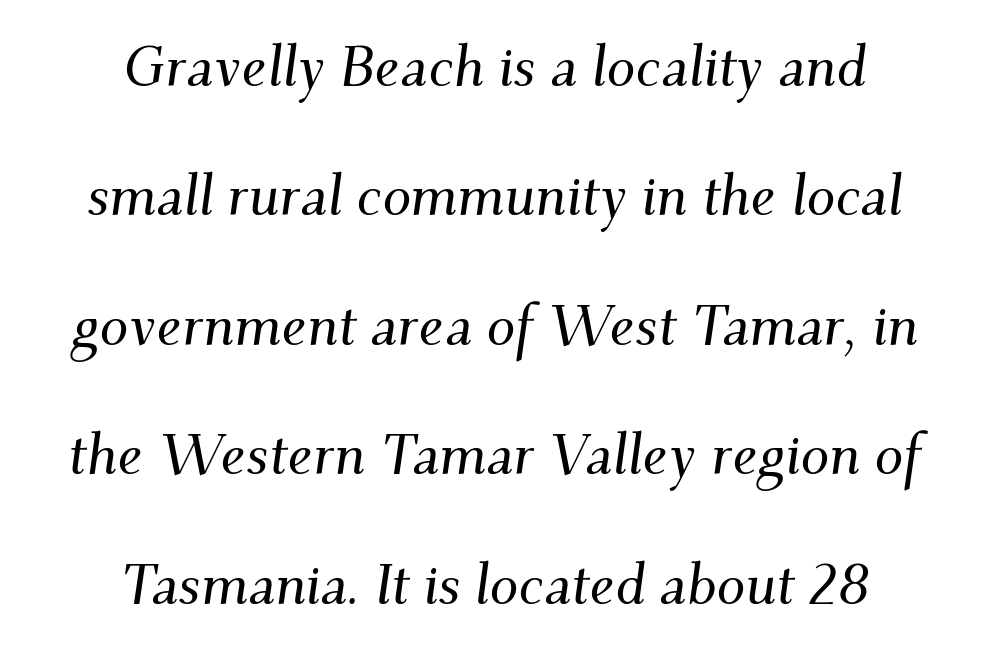
Q: Is the text italic (slanted)? A: Yes, it leans right by about 9 degrees.
Q: Is the typeface a serif or a sans-serif typeface? A: Serif.
Q: Is the text underlined? A: No.
Q: How is the paragraph aligned? A: Centered.
Q: Is the spacing between letters normal or unusually wide? A: Normal.
Q: Is the spacing between lines tight, normal or loose? A: Loose.
Q: Width (condensed, normal, or wide)? A: Normal.
Q: Stroke contrast? A: Medium.
Q: x-height? A: Small.
Q: Monospaced? A: No.
